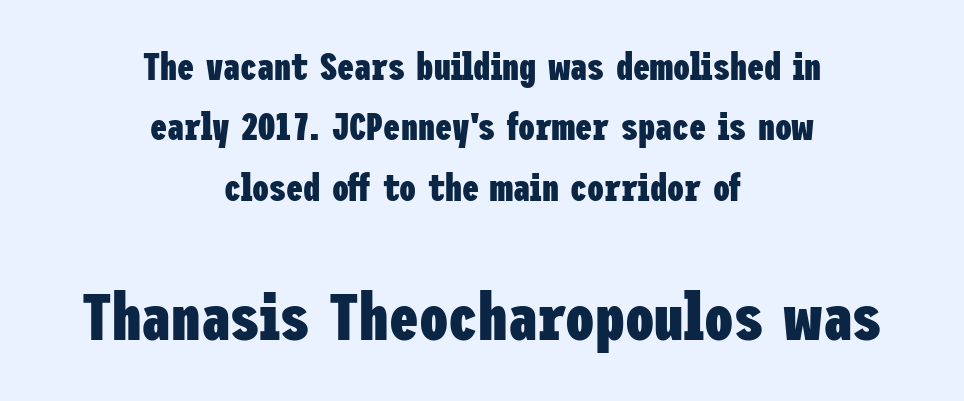
Q: Is the text bold? A: Yes.
Q: Is the text italic (slanted)? A: No, it is upright.
Q: Is the typeface a serif or a sans-serif typeface? A: Sans-serif.
Q: Is the text underlined? A: No.
Q: How is the paragraph aligned? A: Centered.
Q: Is the spacing between letters normal or unusually wide? A: Normal.
Q: Is the spacing between lines tight, normal or loose? A: Normal.
Q: Which block of text is set in a larger size, the first (top) or the second (bottom)? A: The second (bottom) one.
Q: Width (condensed, normal, or wide)? A: Condensed.
Q: Stroke contrast? A: Low.
Q: x-height? A: Medium.
